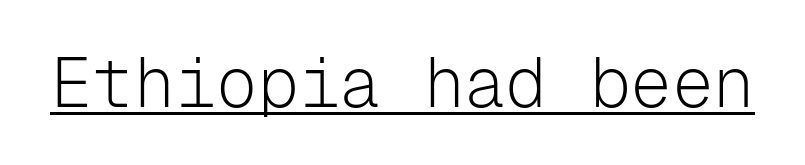
Q: Is the text bold? A: No.
Q: Is the text italic (slanted)? A: No, it is upright.
Q: Is the typeface a serif or a sans-serif typeface? A: Sans-serif.
Q: Is the text underlined? A: Yes.
Q: Is the spacing between letters normal or unusually wide? A: Normal.
Q: Width (condensed, normal, or wide)? A: Normal.
Q: Stroke contrast? A: Low.
Q: x-height? A: Medium.
Q: Monospaced? A: Yes.
